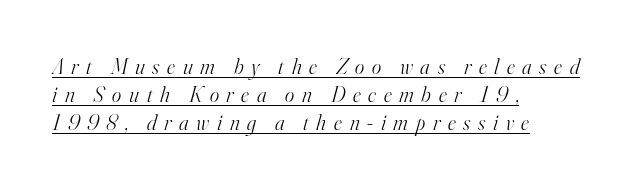
The image shows 22 px text type, italic (leaning right); set left-aligned, normal line spacing (1.27x), unusually wide letter spacing (+0.35 em), underlined.
